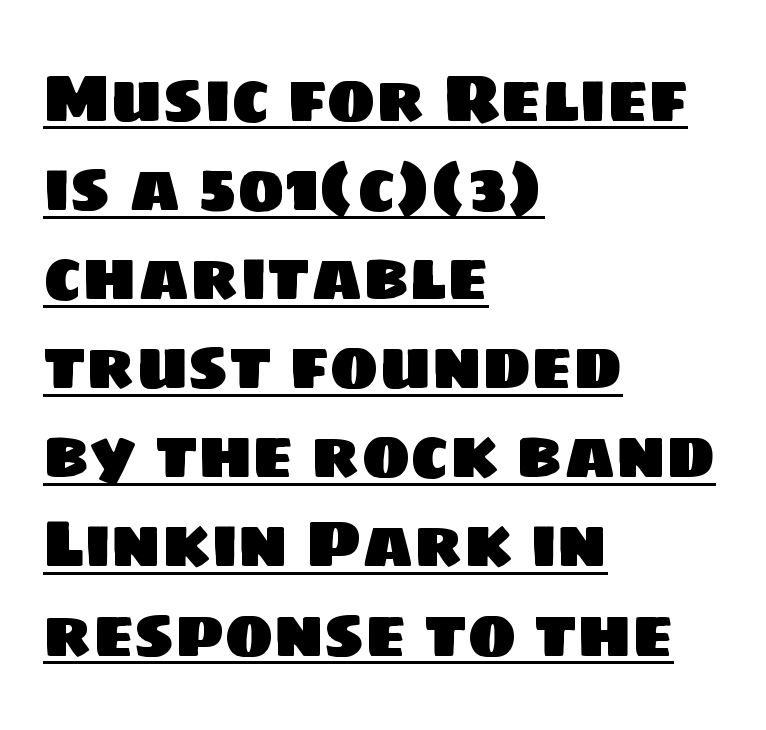
The image shows 66 px sans-serif type; set left-aligned, normal line spacing (1.35x), normal letter spacing, underlined; low stroke contrast and a large x-height.
